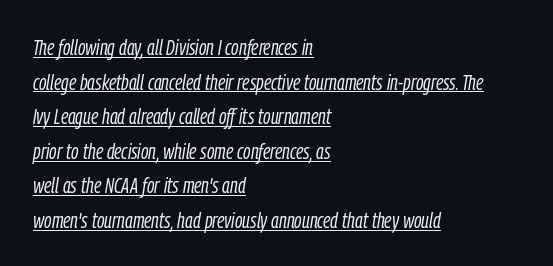
The tracking reads as untouched default to a designer's eye. Casual observation: everything's shoved over to the left. An italicized treatment has been applied to the whole sample. Nothing heavy about these letters — not bold at all. The glyphs are accompanied by a horizontal stroke just below them.
